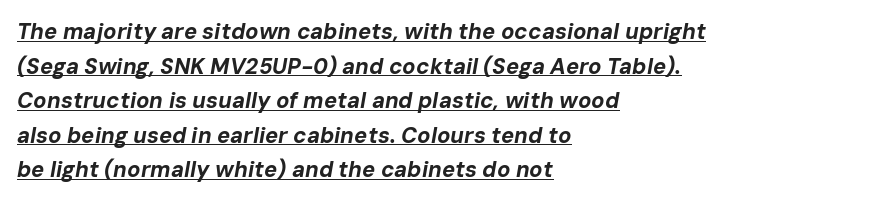
{"italic": "yes", "lean": "right", "slant_degrees": 10, "bold": "yes", "underline": "yes", "align": "left", "line_spacing": "normal", "line_spacing_ratio": 1.57, "letter_spacing": "normal", "letter_spacing_em": 0.0, "glyph_px": 22}
